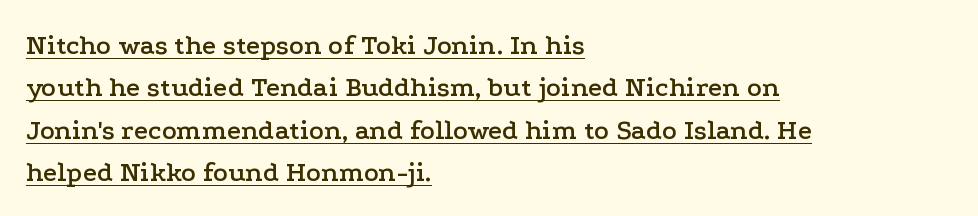
The image shows 28 px wide serif type, upright; set left-aligned, normal line spacing (1.51x), normal letter spacing, underlined; low stroke contrast and a medium x-height.
